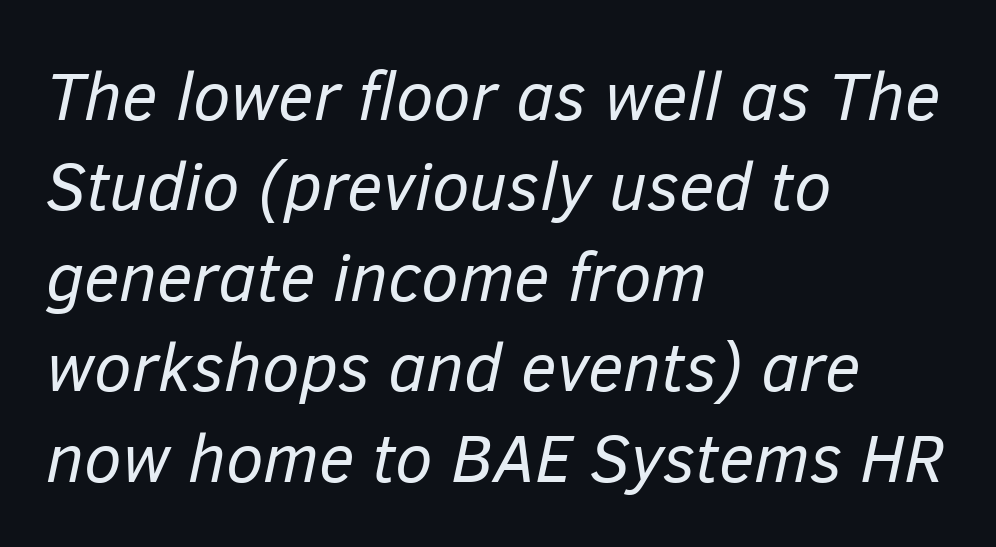
Heaviness? Minimal to ordinary, like unemphasized prose. Lines of text with bare space underneath. The paragraph has a hard left edge and a soft right edge. This sample has the flowing, uneven cadence of proportional lettering. Leading matches the norm, producing a regular column. Nobody touched the tracking dial on this one.
